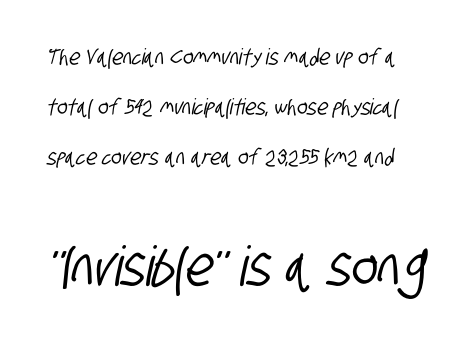
The image shows 55 px condensed sans-serif type; set loose line spacing (2.27x), normal letter spacing, not underlined; the second (bottom) block is 2.5x larger; low stroke contrast and a large x-height.
